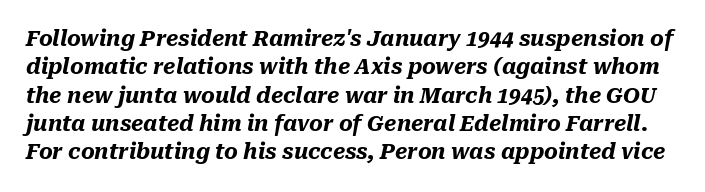
Q: Is the text bold? A: Yes.
Q: Is the text italic (slanted)? A: Yes, it leans right by about 10 degrees.
Q: Is the text underlined? A: No.
Q: Is the spacing between letters normal or unusually wide? A: Normal.
Q: Is the spacing between lines tight, normal or loose? A: Normal.
